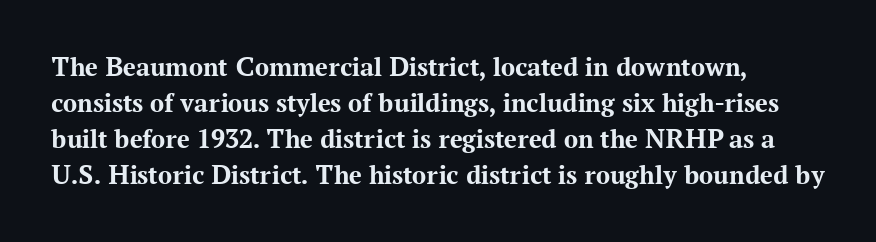
The image shows 28 px bold serif type, upright; set left-aligned, normal line spacing (1.28x), normal letter spacing, not underlined; medium stroke contrast and a medium x-height.
